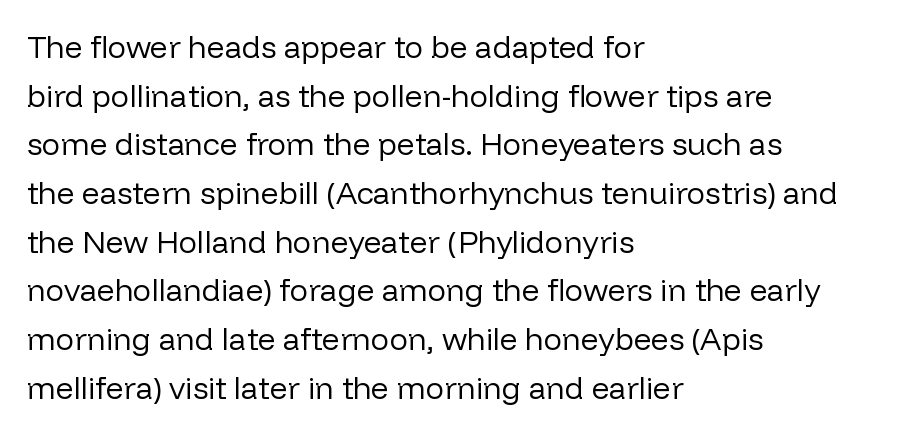
Q: Is the text bold? A: No.
Q: Is the text italic (slanted)? A: No, it is upright.
Q: Is the typeface a serif or a sans-serif typeface? A: Sans-serif.
Q: Is the text underlined? A: No.
Q: How is the paragraph aligned? A: Left-aligned.
Q: Is the spacing between letters normal or unusually wide? A: Normal.
Q: Is the spacing between lines tight, normal or loose? A: Normal.
Q: Width (condensed, normal, or wide)? A: Normal.
Q: Stroke contrast? A: Low.
Q: x-height? A: Medium.
Q: Monospaced? A: No.
